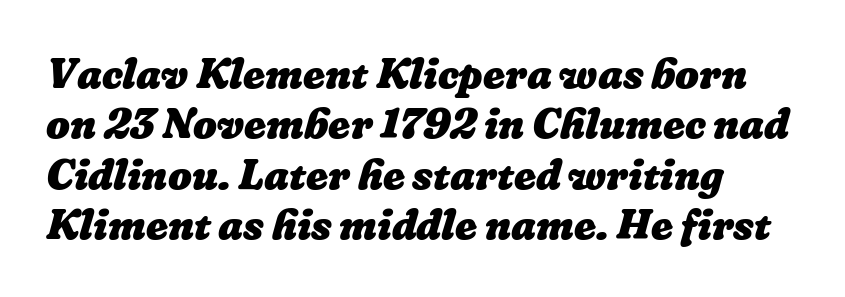
Q: Is the text bold? A: Yes.
Q: Is the text underlined? A: No.
Q: How is the paragraph aligned? A: Left-aligned.
Q: Is the spacing between letters normal or unusually wide? A: Normal.
Q: Width (condensed, normal, or wide)? A: Normal.
Q: Stroke contrast? A: Low.
Q: x-height? A: Medium.
Q: Monospaced? A: No.
